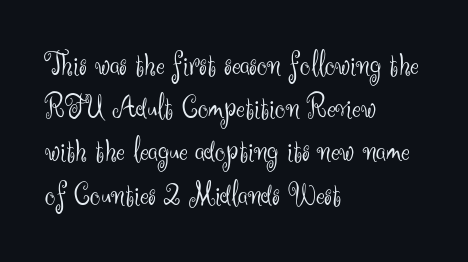
Q: Is the text bold? A: No.
Q: Is the text italic (slanted)? A: No, it is upright.
Q: Is the typeface a serif or a sans-serif typeface? A: Sans-serif.
Q: Is the text underlined? A: No.
Q: How is the paragraph aligned? A: Left-aligned.
Q: Is the spacing between letters normal or unusually wide? A: Normal.
Q: Is the spacing between lines tight, normal or loose? A: Normal.
Q: Width (condensed, normal, or wide)? A: Normal.
Q: Stroke contrast? A: Medium.
Q: x-height? A: Small.
Q: Monospaced? A: No.
